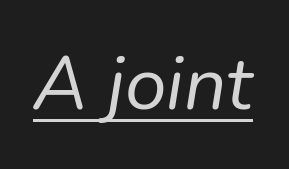
It's the slanting kind of type. The gaps between neighbouring characters are ordinary and unremarkable. Is this a fixed-width face? No — the glyphs have proportional, varying widths. Weight: regular or lighter. A baseline rule has been typeset under these characters.
